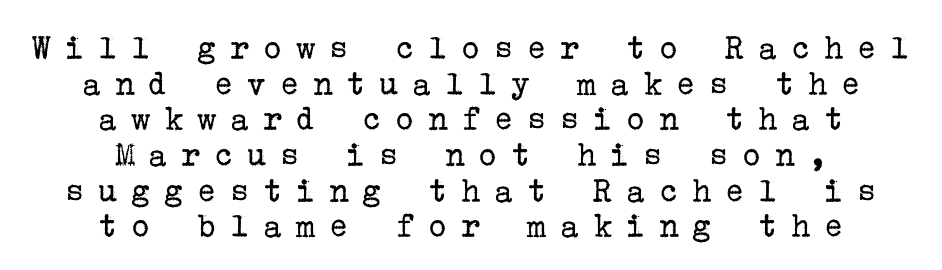
{"serif": "yes", "italic": "no", "bold": "no", "weight": "regular", "width": "normal", "stroke_contrast": "low", "x_height": "medium", "underline": "no", "align": "center", "line_spacing": "tight", "line_spacing_ratio": 0.99, "letter_spacing": "wide", "letter_spacing_em": 0.38, "glyph_px": 36}
